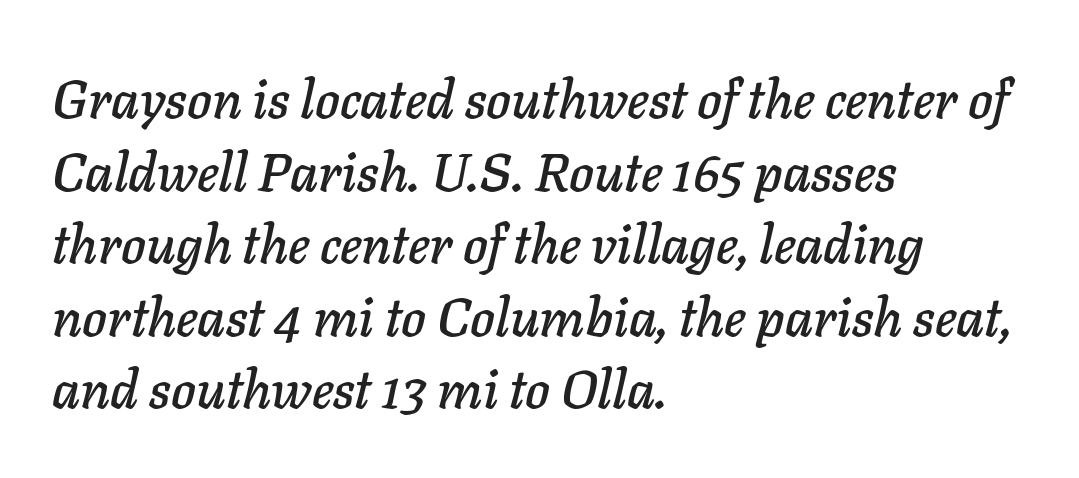
Style check: oblique. Between one letter and the next there's only the usual sliver of space. Character widths vary here, with narrow letters taking less room than wide ones. A bare baseline throughout the passage. In CSS terms this would be text-align: left. Evenly set lines give the paragraph a standard silhouette.
